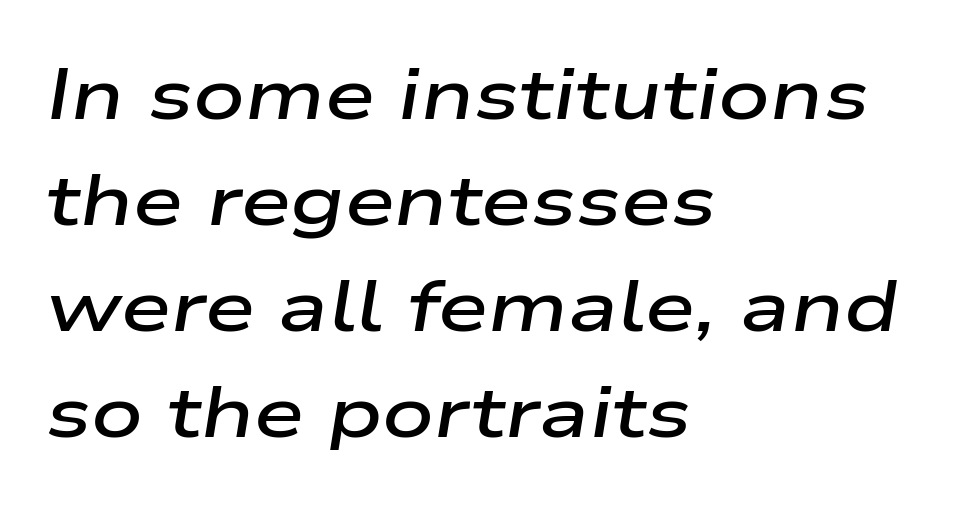
{"italic": "yes", "lean": "right", "slant_degrees": 9, "bold": "semi", "weight": "semibold", "width": "wide", "stroke_contrast": "low", "x_height": "medium", "monospaced": "no", "underline": "no", "align": "left", "line_spacing": "normal", "line_spacing_ratio": 1.47, "letter_spacing": "normal", "letter_spacing_em": 0.0, "glyph_px": 72}
